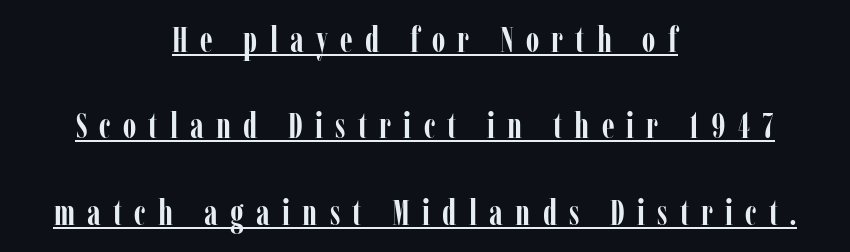
Q: Is the text bold? A: Yes.
Q: Is the text italic (slanted)? A: No, it is upright.
Q: Is the typeface a serif or a sans-serif typeface? A: Serif.
Q: Is the text underlined? A: Yes.
Q: How is the paragraph aligned? A: Centered.
Q: Is the spacing between letters normal or unusually wide? A: Unusually wide.
Q: Is the spacing between lines tight, normal or loose? A: Loose.
Q: Width (condensed, normal, or wide)? A: Condensed.
Q: Stroke contrast? A: Low.
Q: x-height? A: Medium.
Q: Monospaced? A: No.
